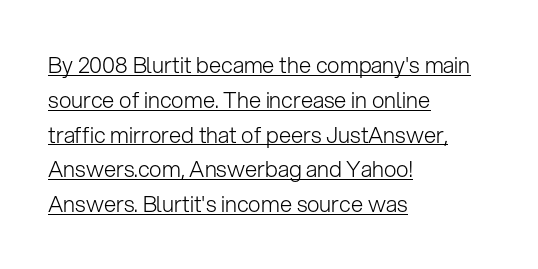
{"italic": "no", "bold": "no", "underline": "yes", "align": "left", "line_spacing": "normal", "line_spacing_ratio": 1.58, "letter_spacing": "normal", "letter_spacing_em": 0.0, "glyph_px": 22}
